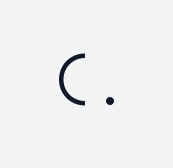
Proportional: the letters do not fall into vertical columns. Heft: none added — not bold. How are the letters spaced? Widely, with obvious added tracking. The rendering shows plain stroke endings on the letterforms — a sans-serif design. Plain, unruled lines of type.
